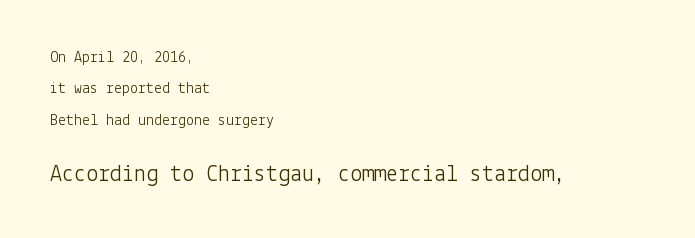
Tracking here is standard; glyphs follow each other at the usual distance. The designer gave the closing block more size than the opening block. The typesetting does not lean heavy: it is not bold. The space beneath each line is pristine and unruled. The paragraph shown leans on its left margin.
